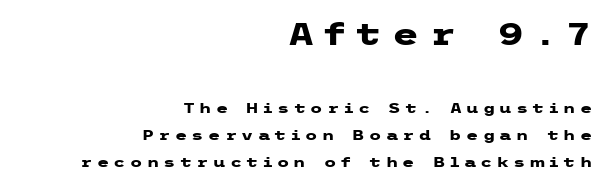
The image shows 31 px heavy, wide sans-serif type, upright; set right-aligned, loose line spacing (1.92x), unusually wide letter spacing (+0.31 em), not underlined; the first (top) block is 2.21x larger; low stroke contrast and a medium x-height.
